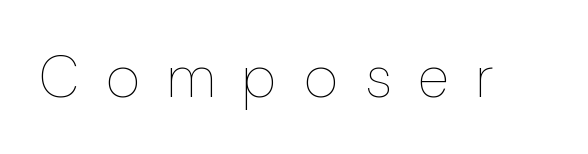
{"italic": "no", "bold": "no", "weight": "thin", "width": "normal", "stroke_contrast": "low", "x_height": "medium", "monospaced": "no", "underline": "no", "letter_spacing": "wide", "letter_spacing_em": 0.47, "glyph_px": 58}
